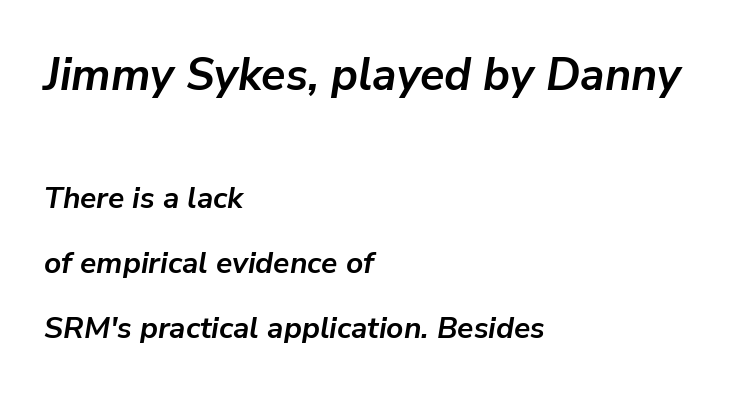
Q: Is the text bold? A: Yes.
Q: Is the text italic (slanted)? A: Yes, it leans right by about 9 degrees.
Q: Is the text underlined? A: No.
Q: How is the paragraph aligned? A: Left-aligned.
Q: Is the spacing between letters normal or unusually wide? A: Normal.
Q: Is the spacing between lines tight, normal or loose? A: Loose.
Q: Which block of text is set in a larger size, the first (top) or the second (bottom)? A: The first (top) one.
Q: Width (condensed, normal, or wide)? A: Normal.
Q: Stroke contrast? A: Low.
Q: x-height? A: Medium.
Q: Monospaced? A: No.
